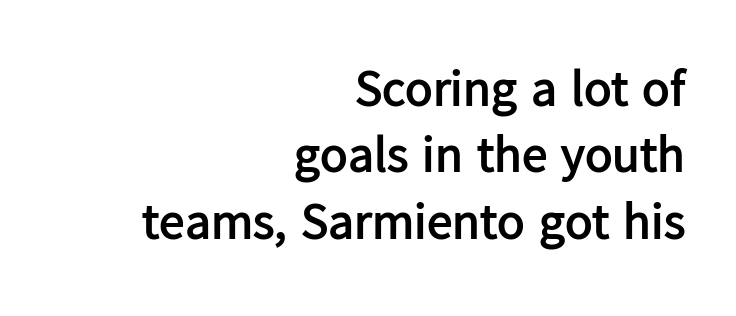
Horizontally, the lines are justified to the trailing edge only. Note the varied advance widths — an 'i' is clearly narrower than an 'm'. Classification — sans serif. The letters sit at their default tracking, neither squeezed nor spread. Evenly set lines give the paragraph a standard silhouette. Any mark beneath the type? The region is blank.
